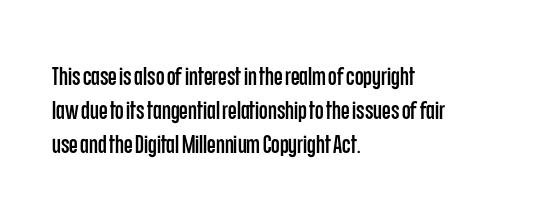
Q: Is the text italic (slanted)? A: No, it is upright.
Q: Is the text underlined? A: No.
Q: How is the paragraph aligned? A: Left-aligned.
Q: Is the spacing between letters normal or unusually wide? A: Normal.
Q: Is the spacing between lines tight, normal or loose? A: Normal.
